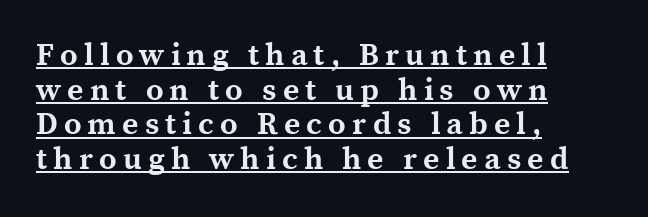
The image shows 31 px bold serif type, upright; set left-aligned, tight line spacing (1.12x), unusually wide letter spacing (+0.2 em), underlined; a medium x-height.
